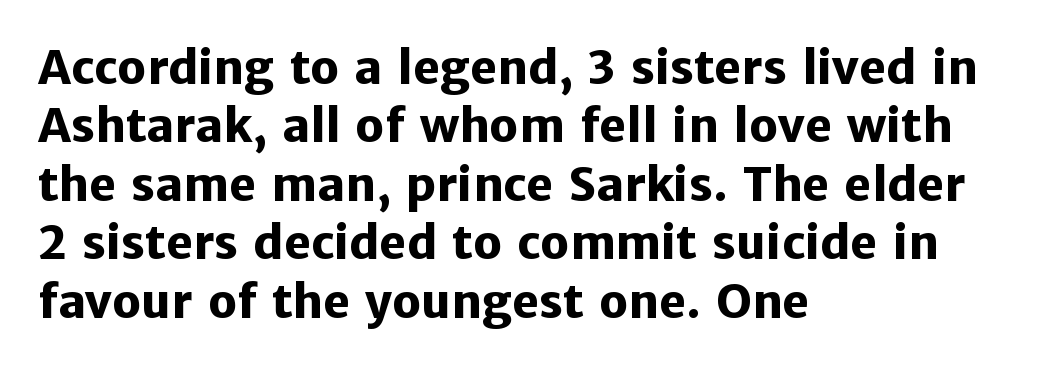
The image shows 46 px heavy sans-serif type, upright; set left-aligned, normal line spacing (1.27x), normal letter spacing, not underlined; low stroke contrast and a medium x-height.
